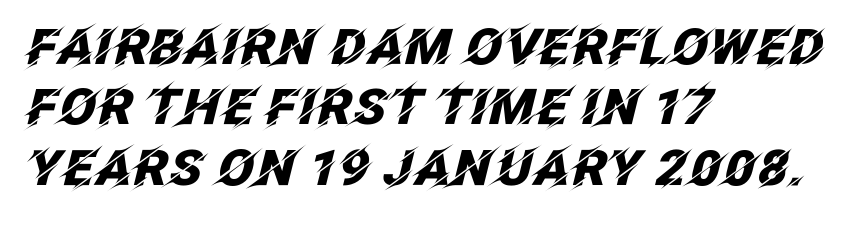
{"italic": "yes", "lean": "right", "slant_degrees": 12, "bold": "yes", "weight": "heavy", "width": "normal", "stroke_contrast": "low", "x_height": "large", "monospaced": "no", "underline": "no", "align": "left", "line_spacing_ratio": 1.23, "letter_spacing": "normal", "letter_spacing_em": 0.0, "glyph_px": 49}
